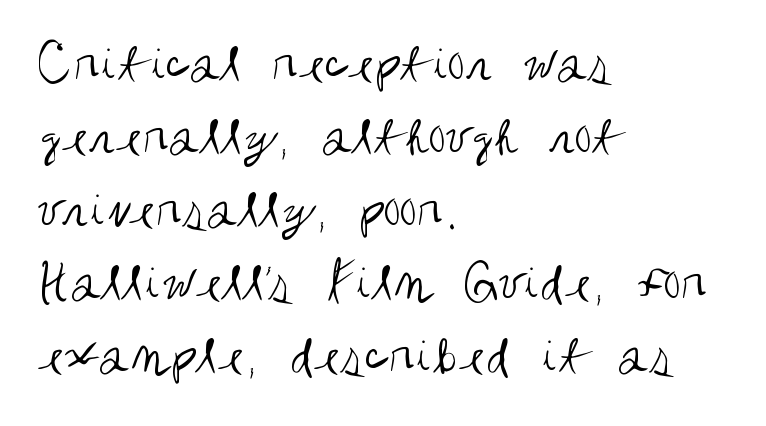
A typesetter would label this face a sans. The vertical gap from one line to the next is medium. In CSS terms this would be text-align: left. The font is comparable to plain body text, perhaps lighter. Proportional: the letters do not fall into vertical columns.
